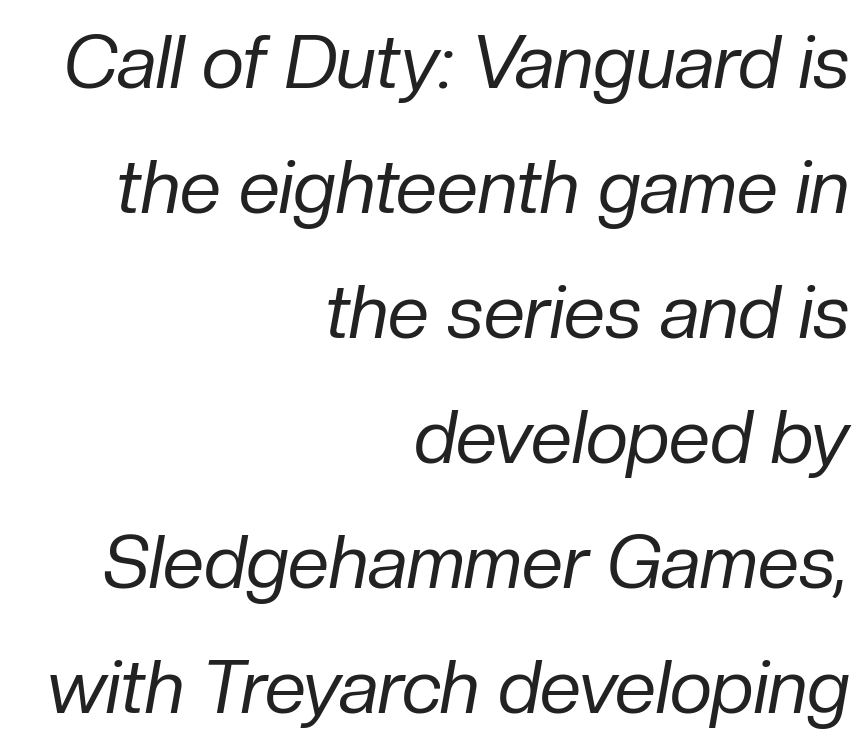
The image shows 74 px regular-weight type, italic (leaning right); set right-aligned, normal line spacing (1.69x), normal letter spacing, not underlined; low stroke contrast and a medium x-height.
